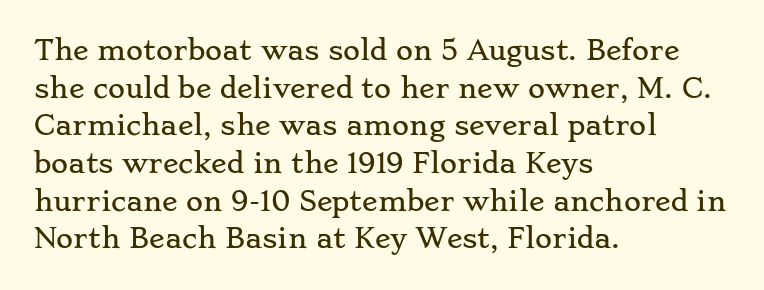
{"italic": "no", "underline": "no", "align": "left", "line_spacing": "normal", "line_spacing_ratio": 1.45, "letter_spacing": "normal", "letter_spacing_em": 0.0, "glyph_px": 26}
